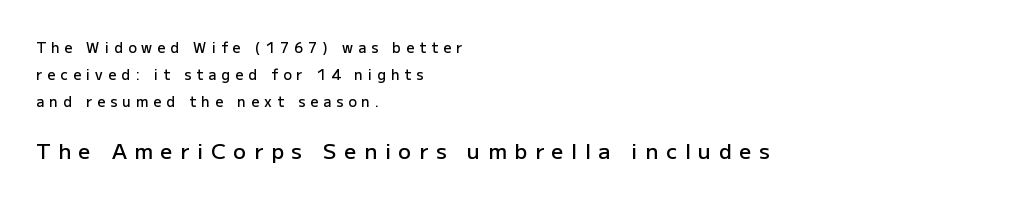
The image shows 21 px text type, upright; set left-aligned, loose line spacing (1.94x), unusually wide letter spacing (+0.37 em), not underlined; the second (bottom) block is 1.5x larger.
